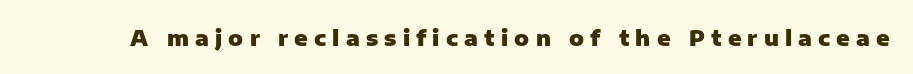
The image shows 22 px bold type, upright; set unusually wide letter spacing (+0.28 em), not underlined.
